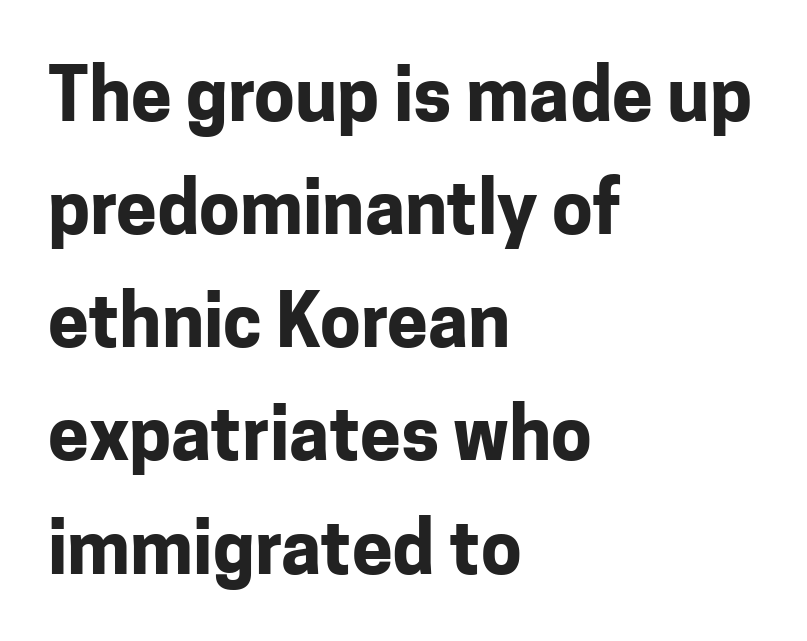
The image shows 73 px bold sans-serif type, upright; set left-aligned, normal line spacing (1.55x), normal letter spacing, not underlined; low stroke contrast and a medium x-height.
